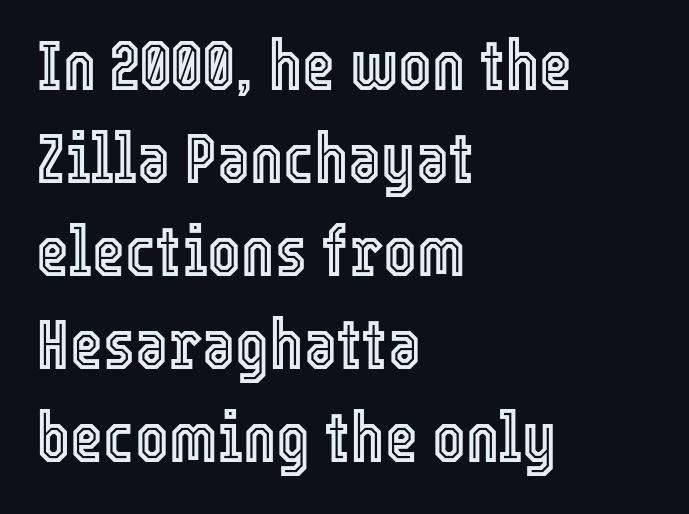
The image shows 71 px condensed type, upright; set left-aligned, normal line spacing (1.31x), normal letter spacing, not underlined; a medium x-height.
